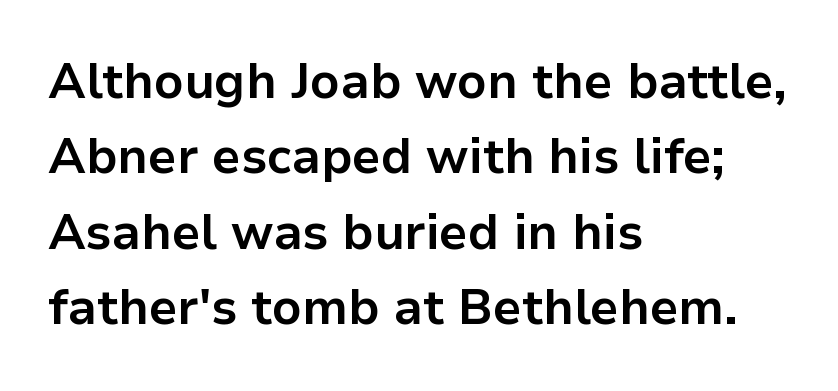
Q: Is the text bold? A: Yes.
Q: Is the text italic (slanted)? A: No, it is upright.
Q: Is the typeface a serif or a sans-serif typeface? A: Sans-serif.
Q: Is the text underlined? A: No.
Q: How is the paragraph aligned? A: Left-aligned.
Q: Is the spacing between letters normal or unusually wide? A: Normal.
Q: Is the spacing between lines tight, normal or loose? A: Normal.
Q: Width (condensed, normal, or wide)? A: Normal.
Q: Stroke contrast? A: Low.
Q: x-height? A: Medium.
Q: Monospaced? A: No.
